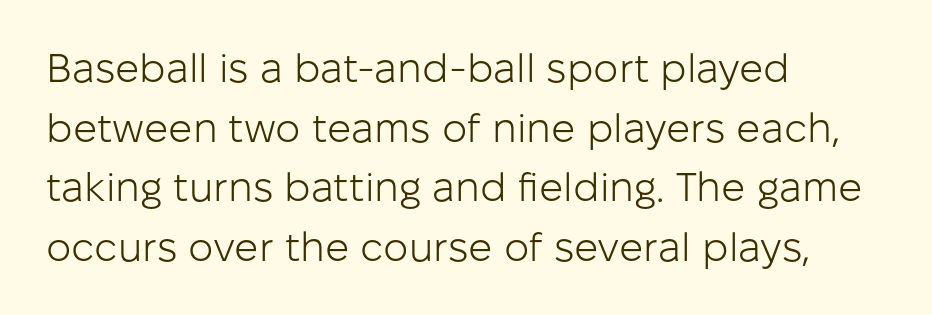
{"serif": "no", "italic": "no", "bold": "no", "weight": "light", "width": "normal", "stroke_contrast": "low", "x_height": "medium", "monospaced": "no", "underline": "no", "align": "left", "line_spacing": "normal", "line_spacing_ratio": 1.49, "letter_spacing": "normal", "letter_spacing_em": 0.0, "glyph_px": 40}
